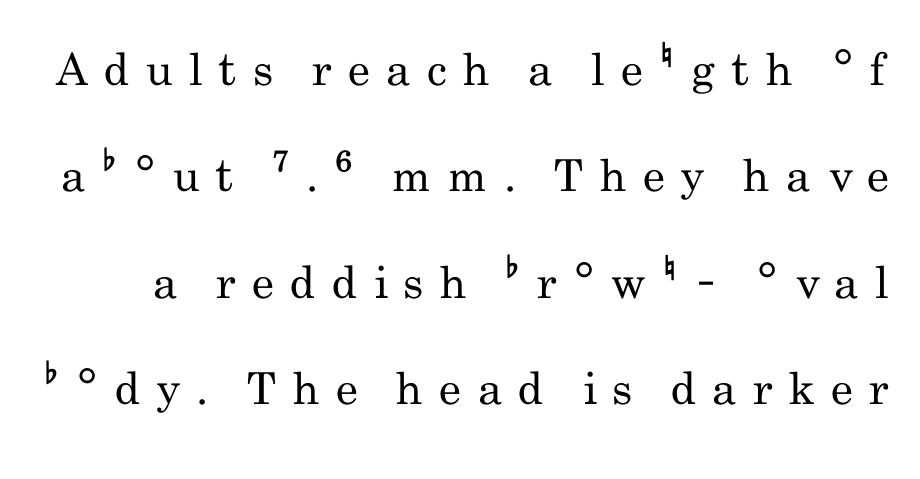
Q: Is the text bold? A: No.
Q: Is the text italic (slanted)? A: No, it is upright.
Q: Is the typeface a serif or a sans-serif typeface? A: Sans-serif.
Q: Is the text underlined? A: No.
Q: Is the spacing between letters normal or unusually wide? A: Unusually wide.
Q: Is the spacing between lines tight, normal or loose? A: Loose.
Q: Width (condensed, normal, or wide)? A: Condensed.
Q: Stroke contrast? A: Low.
Q: x-height? A: Small.
Q: Monospaced? A: No.
